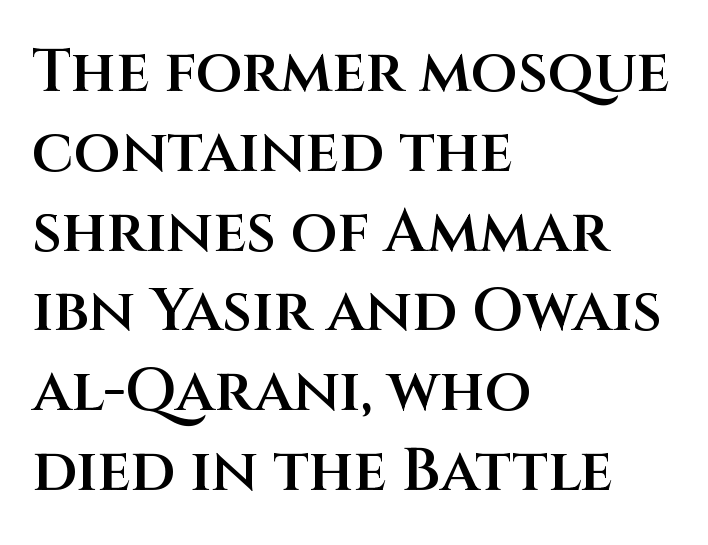
The image shows 60 px semibold sans-serif type, upright; set left-aligned, normal line spacing (1.33x), normal letter spacing, not underlined; medium stroke contrast and a large x-height.
